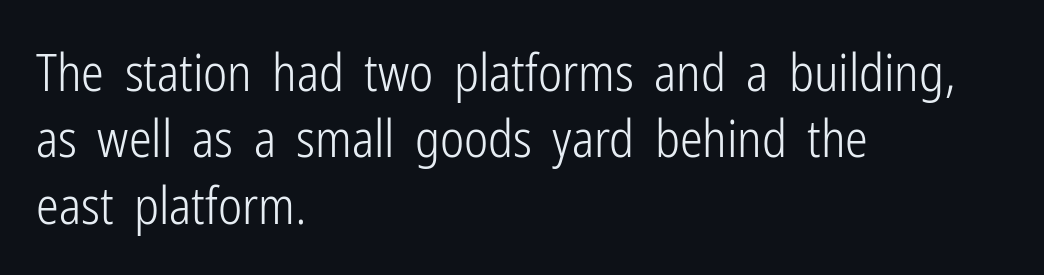
{"serif": "no", "italic": "no", "bold": "no", "weight": "light", "width": "condensed", "stroke_contrast": "low", "x_height": "medium", "monospaced": "no", "underline": "no", "align": "left", "line_spacing": "normal", "line_spacing_ratio": 1.3, "letter_spacing": "normal", "letter_spacing_em": 0.0, "glyph_px": 51}
